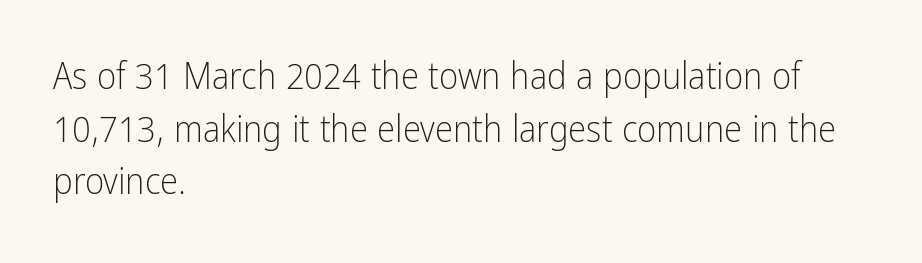
The image shows 37 px light, condensed sans-serif type, upright; set left-aligned, normal line spacing (1.42x), normal letter spacing, not underlined; low stroke contrast and a medium x-height.
